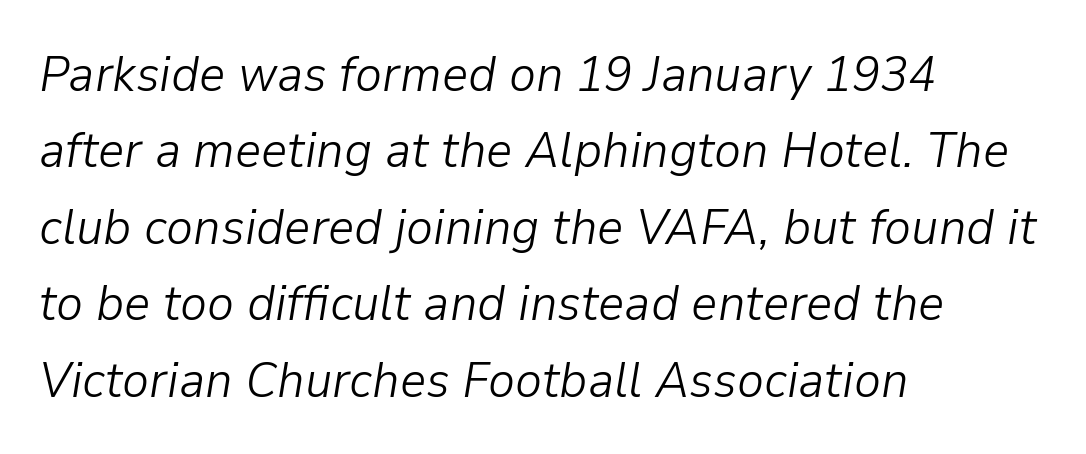
The image shows 51 px light type, italic (leaning right); set left-aligned, normal line spacing (1.5x), normal letter spacing, not underlined; low stroke contrast and a medium x-height.
